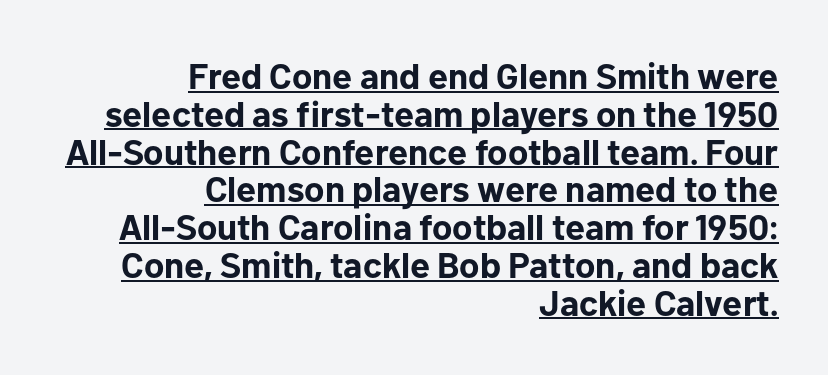
The image shows 36 px bold sans-serif type, upright; set right-aligned, tight line spacing (1.05x), normal letter spacing, underlined; low stroke contrast and a medium x-height.
